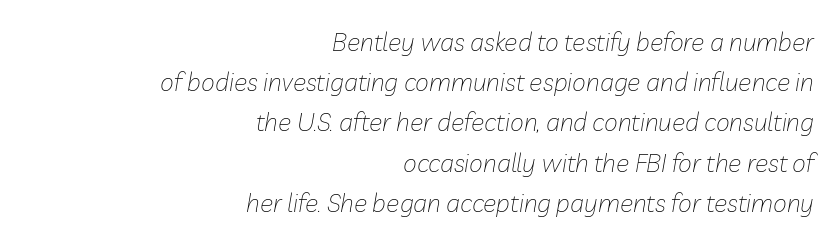
{"italic": "yes", "lean": "right", "slant_degrees": 10, "bold": "no", "underline": "no", "align": "right", "line_spacing": "normal", "line_spacing_ratio": 1.61, "letter_spacing": "normal", "letter_spacing_em": 0.0, "glyph_px": 25}
